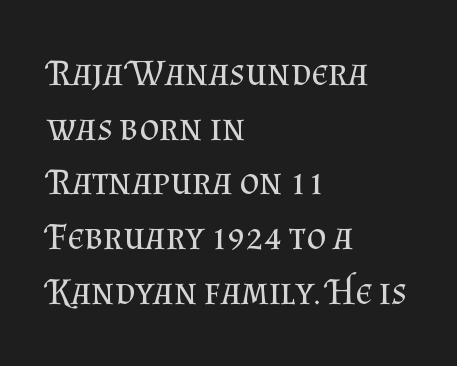
{"serif": "yes", "italic": "no", "bold": "no", "weight": "regular", "width": "normal", "stroke_contrast": "medium", "x_height": "small", "monospaced": "no", "underline": "no", "align": "left", "line_spacing": "normal", "line_spacing_ratio": 1.44, "letter_spacing": "normal", "letter_spacing_em": 0.0, "glyph_px": 38}
